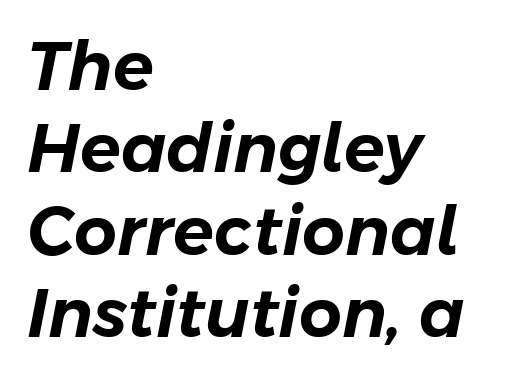
The image shows 67 px text type, italic (leaning right); set left-aligned, line spacing 1.23x, normal letter spacing, not underlined; low stroke contrast and a medium x-height.
